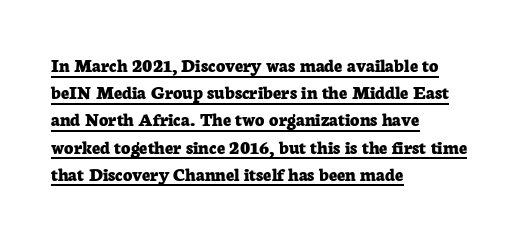
The image shows 20 px bold type, upright; set left-aligned, normal line spacing (1.36x), normal letter spacing, underlined.
